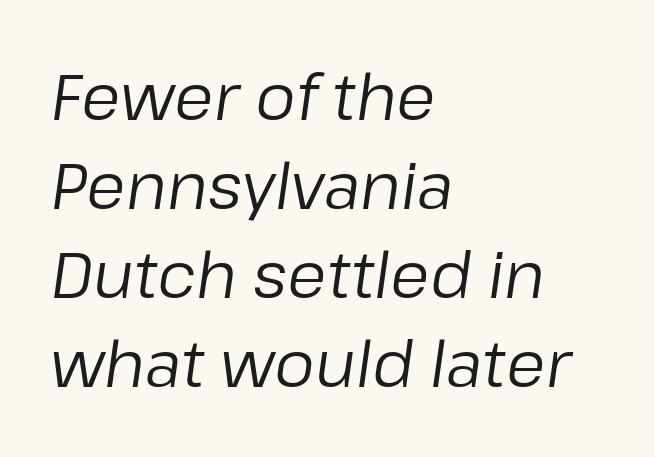
Lines of text with bare space underneath. Which margin do the lines hug? The left one — the right edge is uneven. Ink coverage per letter is moderate at most. This sample has the flowing, uneven cadence of proportional lettering.
